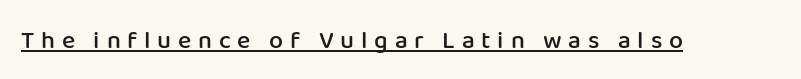
The image shows 25 px text type, upright; set unusually wide letter spacing (+0.27 em), underlined.
